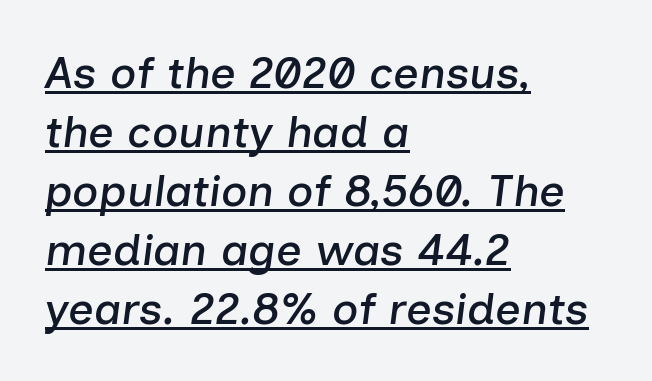
The designer left line spacing at the default. The ragged edge is on the right, which tells us the setting is flush left. Underlining? Definitely there. Varying glyph widths throughout — classic text-font behaviour. The horizontal fit of the characters is conventional and even.
